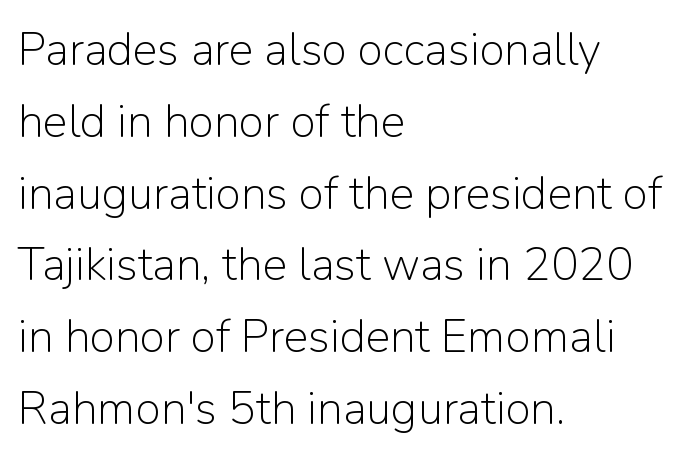
This sample has the flowing, uneven cadence of proportional lettering. Ascenders rise straight up at ninety degrees. The type is set solid horizontally, with unmodified tracking. Classification — sans serif. Does the copy run flush right? No — it runs flush left. Successive baselines arrive at the customary interval.
